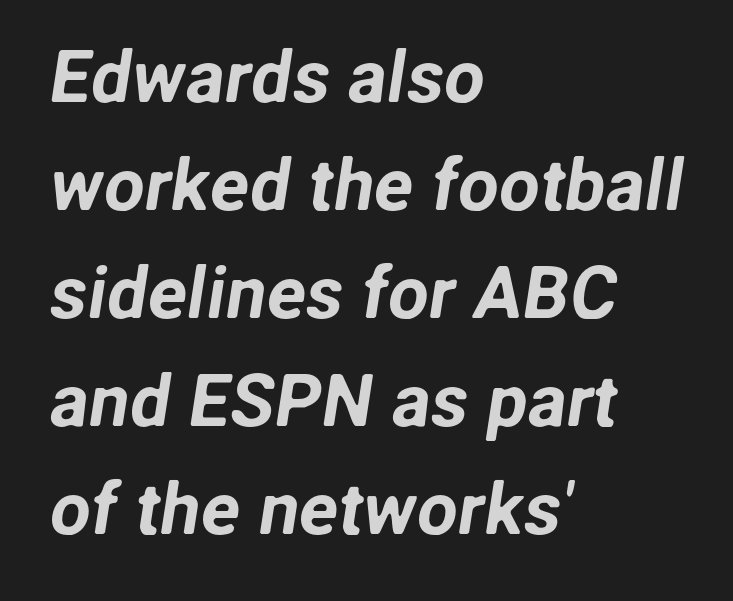
{"serif": "no", "width": "normal", "stroke_contrast": "low", "x_height": "medium", "monospaced": "no", "underline": "no", "align": "left", "line_spacing": "normal", "line_spacing_ratio": 1.48, "letter_spacing": "normal", "letter_spacing_em": 0.0, "glyph_px": 73}
